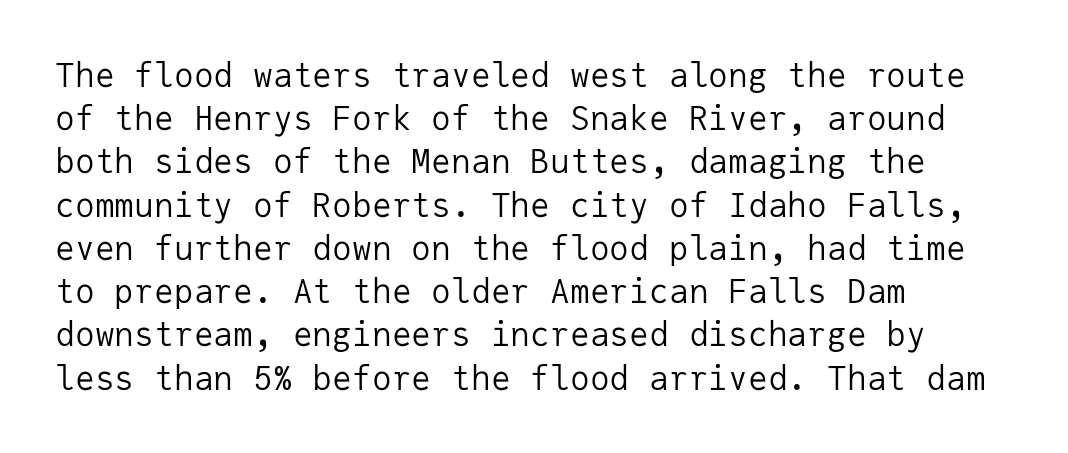
{"serif": "no", "italic": "no", "bold": "no", "weight": "regular", "width": "normal", "stroke_contrast": "low", "x_height": "medium", "monospaced": "yes", "underline": "no", "align": "left", "line_spacing": "normal", "line_spacing_ratio": 1.31, "letter_spacing": "normal", "letter_spacing_em": 0.0, "glyph_px": 33}
